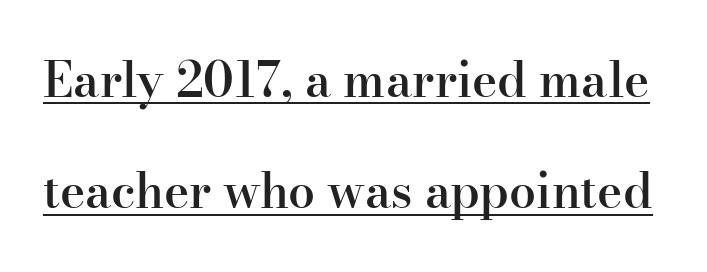
The letters stand straight up with perfectly vertical stems. In designer terms, the underline attribute is active on this setting. Does the leading feel generous? Absolutely, it's lavish. This is moderately heavy type, rendered in semibold.
